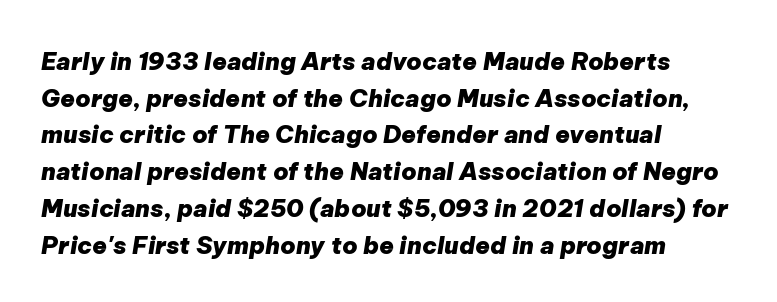
{"italic": "yes", "lean": "right", "slant_degrees": 9, "bold": "yes", "underline": "no", "align": "left", "line_spacing": "normal", "line_spacing_ratio": 1.53, "letter_spacing": "normal", "letter_spacing_em": 0.0, "glyph_px": 24}
